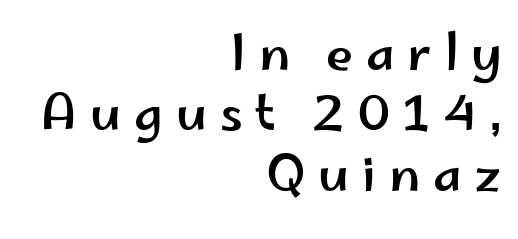
{"serif": "no", "italic": "no", "width": "wide", "stroke_contrast": "low", "x_height": "small", "monospaced": "no", "underline": "no", "align": "right", "line_spacing_ratio": 1.23, "letter_spacing": "wide", "letter_spacing_em": 0.26, "glyph_px": 49}
